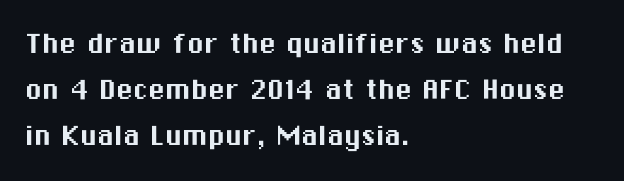
{"serif": "no", "italic": "no", "width": "normal", "stroke_contrast": "medium", "x_height": "medium", "monospaced": "no", "underline": "no", "align": "left", "line_spacing": "normal", "line_spacing_ratio": 1.35, "letter_spacing": "normal", "letter_spacing_em": 0.0, "glyph_px": 34}
